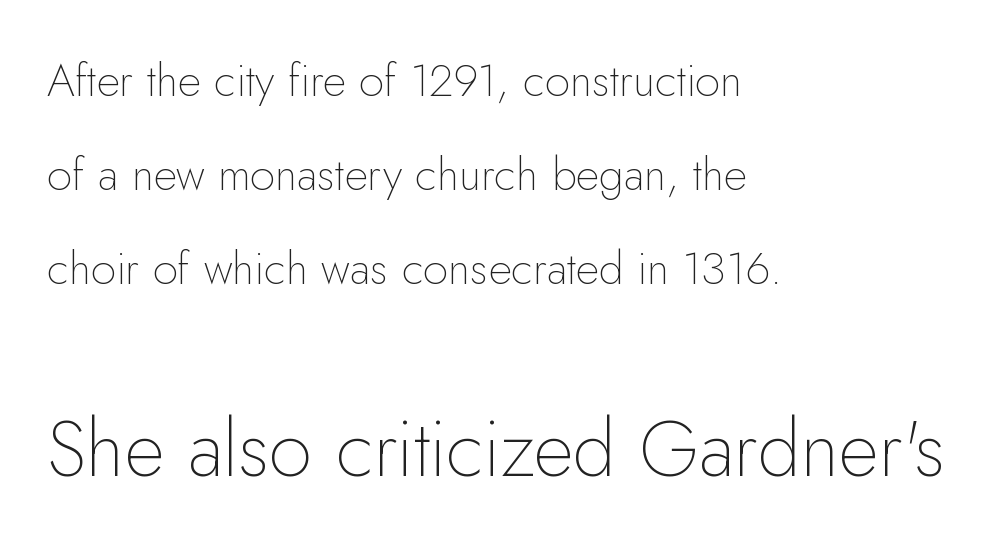
{"serif": "no", "italic": "no", "bold": "no", "weight": "thin", "width": "normal", "stroke_contrast": "low", "x_height": "small", "monospaced": "no", "underline": "no", "align": "left", "line_spacing": "loose", "line_spacing_ratio": 2.09, "letter_spacing": "normal", "letter_spacing_em": 0.0, "larger_block": "second", "size_ratio": 1.73, "glyph_px": 78}
